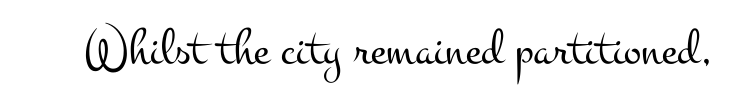
Think of a printed novel: that variable character pitch is what you see here. Descenders are the only things crossing below the line. No chunkiness to these letters — they're not bold. Between one letter and the next there's only the usual sliver of space. A typesetter would label this face a serif.
